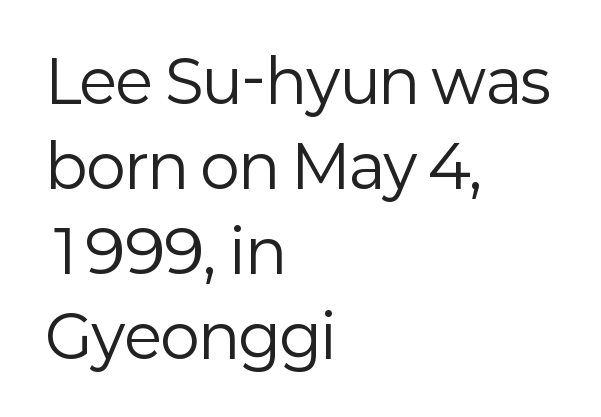
Typeset ragged right — the left edge is the straight one. Tracking here is standard; glyphs follow each other at the usual distance. The glyphs are unaccompanied by any horizontal stroke below them. The strokes carry an ordinary text weight at most. Varying glyph widths throughout — classic text-font behaviour.
